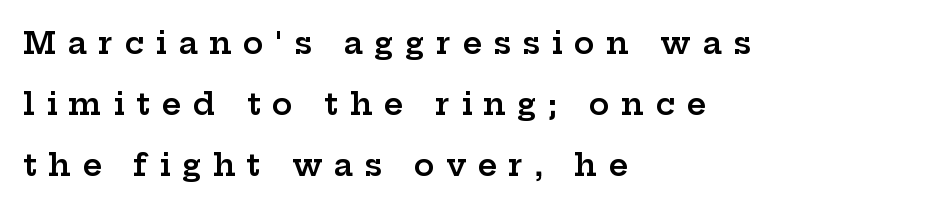
The image shows 31 px semibold, wide serif type, upright; set left-aligned, loose line spacing (1.96x), unusually wide letter spacing (+0.36 em), not underlined; low stroke contrast and a medium x-height.
